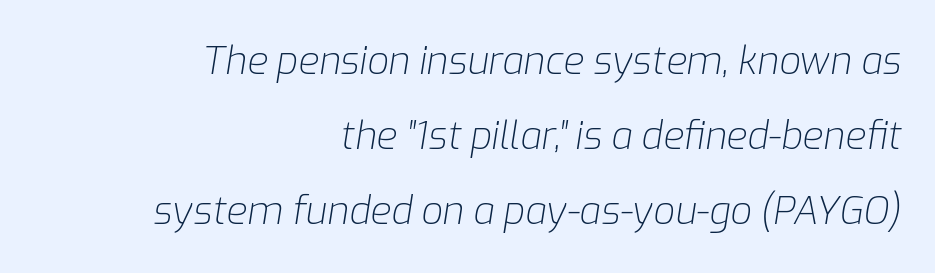
{"italic": "yes", "lean": "right", "slant_degrees": 9, "bold": "no", "weight": "light", "width": "normal", "stroke_contrast": "low", "x_height": "medium", "monospaced": "no", "underline": "no", "align": "right", "line_spacing": "loose", "line_spacing_ratio": 1.98, "letter_spacing": "normal", "letter_spacing_em": 0.0, "glyph_px": 38}
